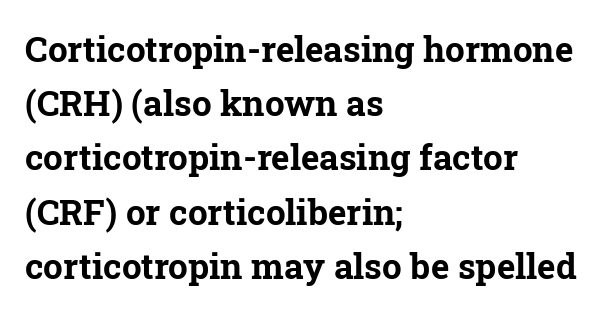
{"serif": "yes", "italic": "no", "bold": "yes", "weight": "bold", "width": "normal", "stroke_contrast": "low", "x_height": "medium", "monospaced": "no", "underline": "no", "align": "left", "line_spacing": "normal", "line_spacing_ratio": 1.55, "letter_spacing": "normal", "letter_spacing_em": 0.0, "glyph_px": 35}
